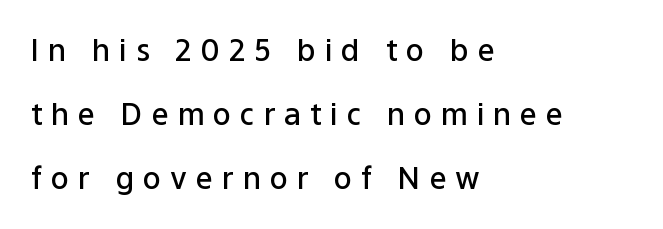
Characters follow at a spacing far wider than the type designer built in. Nothing sits at the stroke ends, so this counts as sans-serif. Character widths vary here, with narrow letters taking less room than wide ones. The lettering stays uniformly vertical, giving the passage a roman look.
